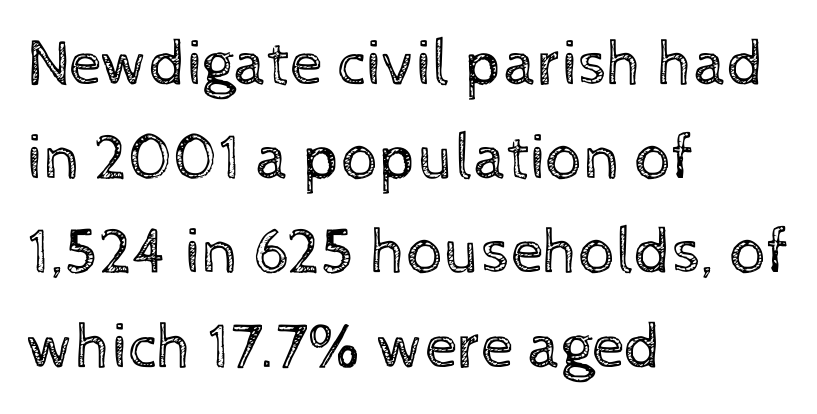
{"italic": "no", "bold": "no", "weight": "regular", "width": "normal", "x_height": "medium", "monospaced": "no", "underline": "no", "align": "left", "line_spacing": "normal", "line_spacing_ratio": 1.45, "letter_spacing": "normal", "letter_spacing_em": 0.0, "glyph_px": 65}
